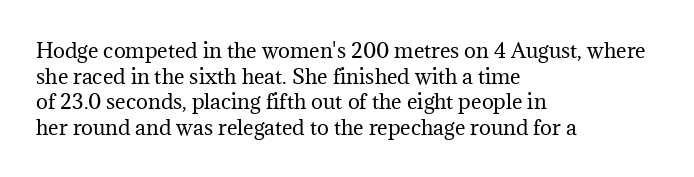
The weight would be labelled regular, book, light, or lighter still. Tall strokes in this sample are plumb rather than angled. These lines stack with their left ends in a neat column. Unmarked baselines from the first word to the last. Regular leading. A typesetter would call this zero additional tracking.
